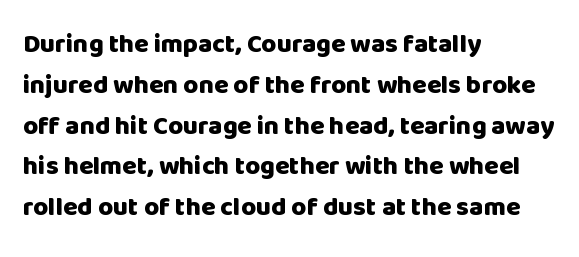
A dark, heavy texture on the line: the type is bold. Characters follow at the spacing the type designer built in. The designer left line spacing at the default. Unmarked baselines from the first word to the last. Posture: vertical.
